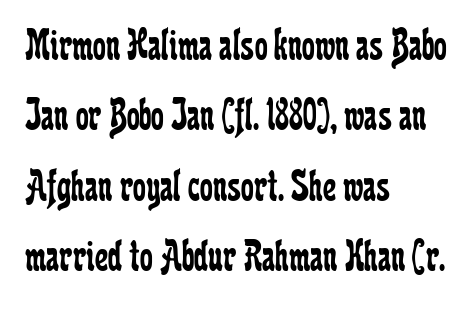
Q: Is the text bold? A: No.
Q: Is the text italic (slanted)? A: No, it is upright.
Q: Is the typeface a serif or a sans-serif typeface? A: Serif.
Q: Is the text underlined? A: No.
Q: How is the paragraph aligned? A: Left-aligned.
Q: Is the spacing between letters normal or unusually wide? A: Normal.
Q: Is the spacing between lines tight, normal or loose? A: Normal.
Q: Width (condensed, normal, or wide)? A: Condensed.
Q: Stroke contrast? A: Low.
Q: x-height? A: Medium.
Q: Monospaced? A: No.
